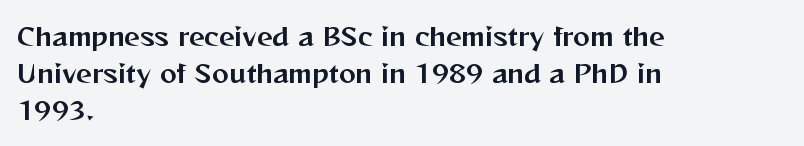
{"italic": "no", "underline": "no", "align": "left", "line_spacing": "normal", "line_spacing_ratio": 1.49, "letter_spacing": "normal", "letter_spacing_em": 0.0, "glyph_px": 25}
